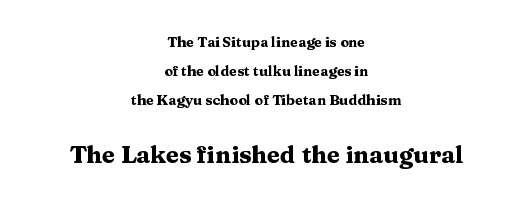
{"italic": "no", "bold": "yes", "underline": "no", "align": "center", "line_spacing": "loose", "line_spacing_ratio": 2.06, "letter_spacing": "normal", "letter_spacing_em": 0.0, "larger_block": "second", "size_ratio": 1.71, "glyph_px": 24}
